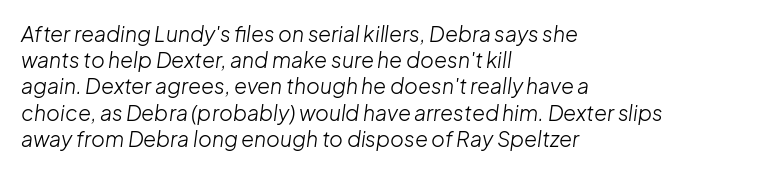
Q: Is the text bold? A: No.
Q: Is the text italic (slanted)? A: Yes, it leans right by about 8 degrees.
Q: Is the text underlined? A: No.
Q: How is the paragraph aligned? A: Left-aligned.
Q: Is the spacing between letters normal or unusually wide? A: Normal.
Q: Is the spacing between lines tight, normal or loose? A: Normal.
